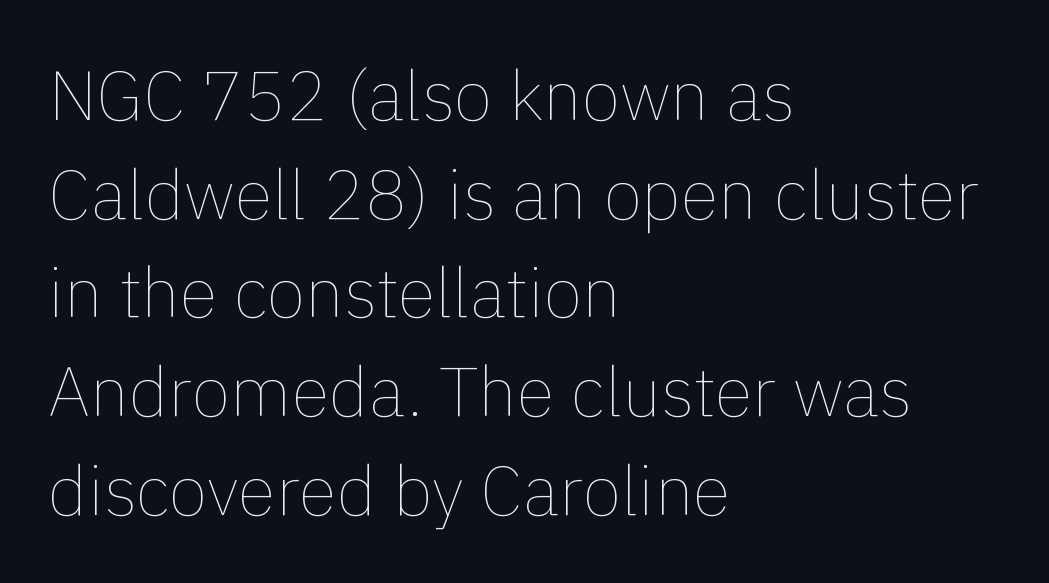
The image shows 70 px thin type, upright; set left-aligned, normal line spacing (1.41x), normal letter spacing, not underlined; a medium x-height.
